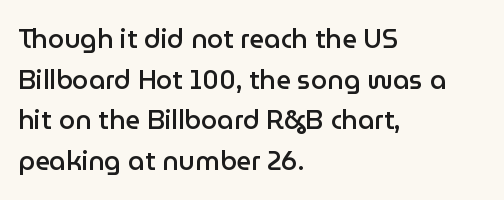
{"italic": "no", "bold": "semi", "underline": "no", "align": "left", "line_spacing": "normal", "line_spacing_ratio": 1.56, "letter_spacing": "normal", "letter_spacing_em": 0.0, "glyph_px": 26}
